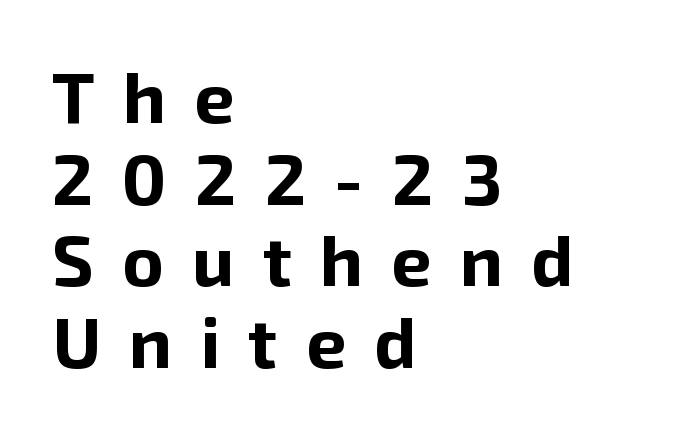
Q: Is the text bold? A: Yes.
Q: Is the text italic (slanted)? A: No, it is upright.
Q: Is the typeface a serif or a sans-serif typeface? A: Sans-serif.
Q: Is the text underlined? A: No.
Q: How is the paragraph aligned? A: Left-aligned.
Q: Is the spacing between letters normal or unusually wide? A: Unusually wide.
Q: Is the spacing between lines tight, normal or loose? A: Tight.
Q: Width (condensed, normal, or wide)? A: Normal.
Q: Stroke contrast? A: Low.
Q: x-height? A: Medium.
Q: Monospaced? A: No.
